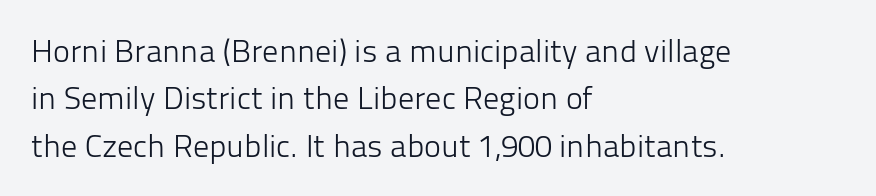
Q: Is the text bold? A: No.
Q: Is the text italic (slanted)? A: No, it is upright.
Q: Is the typeface a serif or a sans-serif typeface? A: Sans-serif.
Q: Is the text underlined? A: No.
Q: How is the paragraph aligned? A: Left-aligned.
Q: Is the spacing between letters normal or unusually wide? A: Normal.
Q: Is the spacing between lines tight, normal or loose? A: Normal.
Q: Width (condensed, normal, or wide)? A: Normal.
Q: Stroke contrast? A: Low.
Q: x-height? A: Medium.
Q: Monospaced? A: No.
